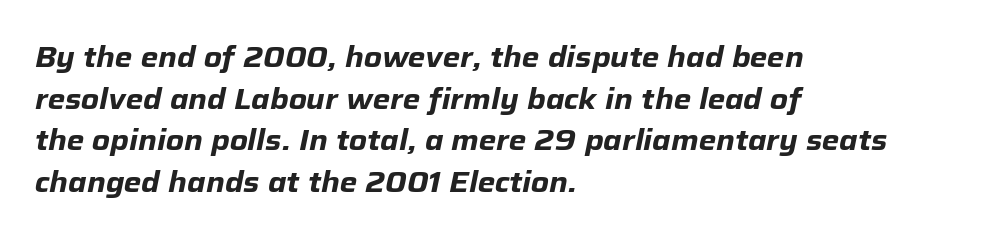
Looking at the ascenders, they clearly lean. A full-strength bold gives these letters their thick strokes. The rendering uses natural spacing where letterforms have individual widths. Notice how descenders clear the ascenders below comfortably — that's standard leading.
